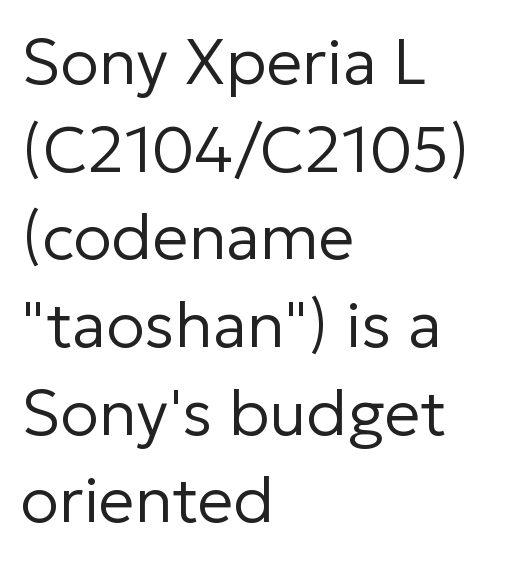
The image shows 64 px regular-weight sans-serif type, upright; set left-aligned, normal line spacing (1.37x), normal letter spacing, not underlined; low stroke contrast and a medium x-height.
